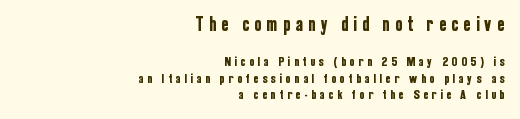
Any mark beneath the type? The region is blank. Look at the tracking — it's clearly loosened, letters drifting apart. Typeset ragged left — the right edge is the straight one. Every character sits straight up, as roman type does. Caption: upper text group enlarged, lower text group reduced.
